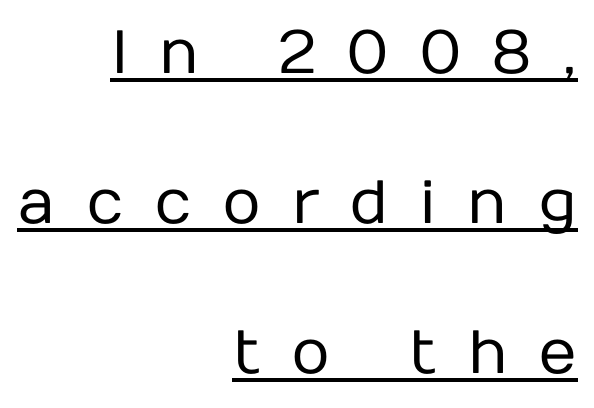
Q: Is the text bold? A: No.
Q: Is the text italic (slanted)? A: No, it is upright.
Q: Is the typeface a serif or a sans-serif typeface? A: Sans-serif.
Q: Is the text underlined? A: Yes.
Q: How is the paragraph aligned? A: Right-aligned.
Q: Is the spacing between letters normal or unusually wide? A: Unusually wide.
Q: Is the spacing between lines tight, normal or loose? A: Loose.
Q: Width (condensed, normal, or wide)? A: Normal.
Q: Stroke contrast? A: Low.
Q: x-height? A: Medium.
Q: Monospaced? A: No.
